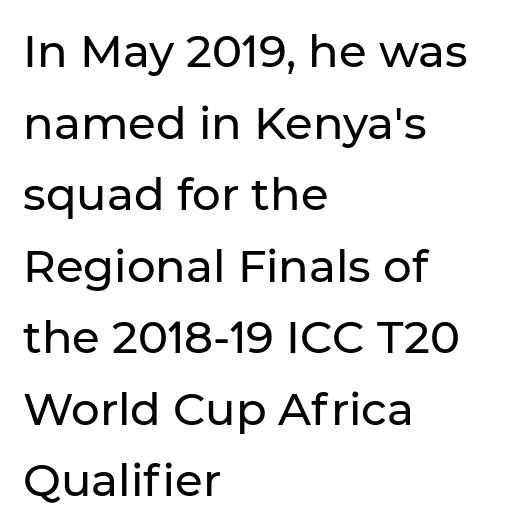
Compared with typical body copy, the letter spacing here is the same. Posture: upright roman. What kind of face is this? One without serifs — a sans. Regular leading. Caption: multi-line text, flush left, ragged right. Nobody drew a line under any word here.
